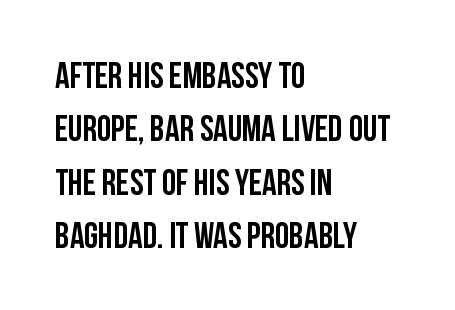
The image shows 36 px semibold, condensed sans-serif type, upright; set left-aligned, normal line spacing (1.48x), normal letter spacing, not underlined; low stroke contrast and a large x-height.
